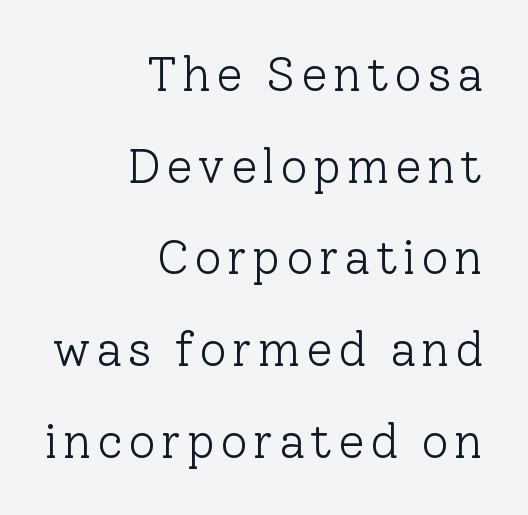
The image shows 48 px light serif type, upright; set right-aligned, loose line spacing (1.91x), not underlined; low stroke contrast and a medium x-height.
